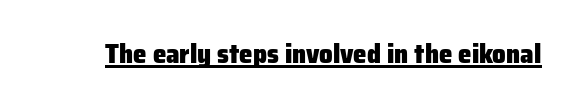
Q: Is the text bold? A: Yes.
Q: Is the text italic (slanted)? A: No, it is upright.
Q: Is the text underlined? A: Yes.
Q: Is the spacing between letters normal or unusually wide? A: Normal.
